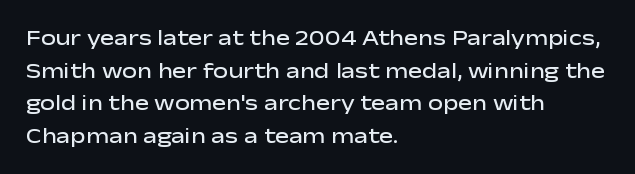
{"italic": "no", "bold": "semi", "underline": "no", "align": "left", "line_spacing": "normal", "line_spacing_ratio": 1.55, "letter_spacing": "normal", "letter_spacing_em": 0.0, "glyph_px": 21}
